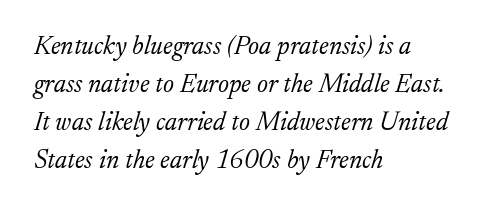
This rendering uses left alignment, leaving the right contour irregular. The space directly below the letters is spotless. It's the slanting kind of type. Between one letter and the next there's only the usual sliver of space.
